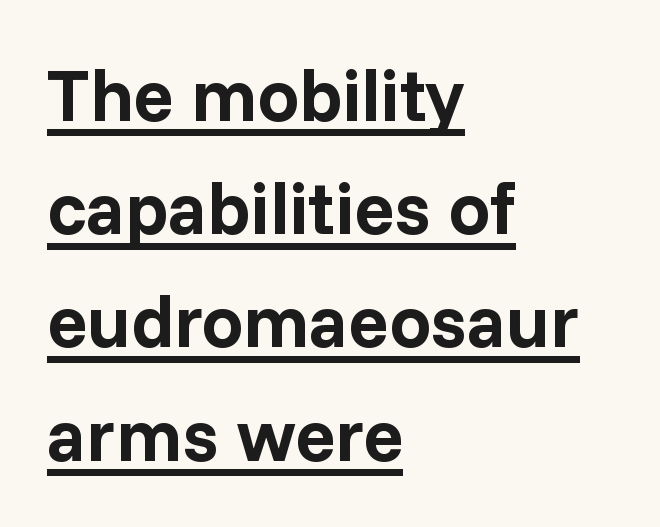
One-word summary of the alignment: left. Varying glyph widths throughout — classic text-font behaviour. No extra tracking has been applied to these lines. These words are printed bold, with thick strokes throughout.
